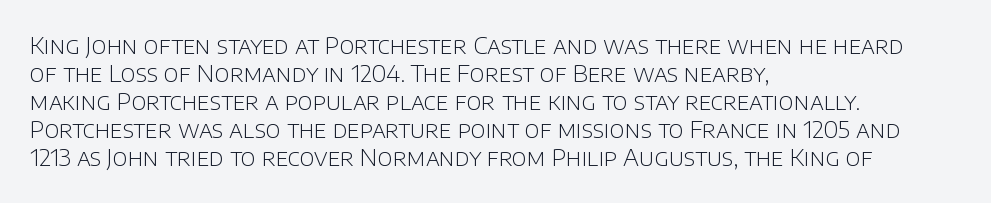
{"italic": "no", "bold": "no", "underline": "no", "align": "left", "line_spacing_ratio": 1.22, "letter_spacing": "normal", "letter_spacing_em": 0.0, "glyph_px": 23}
